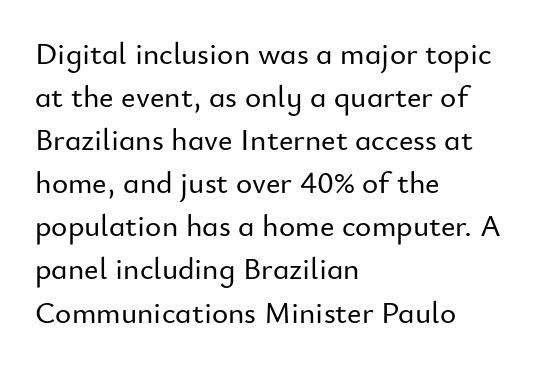
The image shows 31 px sans-serif type, upright; set left-aligned, normal line spacing (1.39x), normal letter spacing, not underlined; low stroke contrast and a small x-height.
